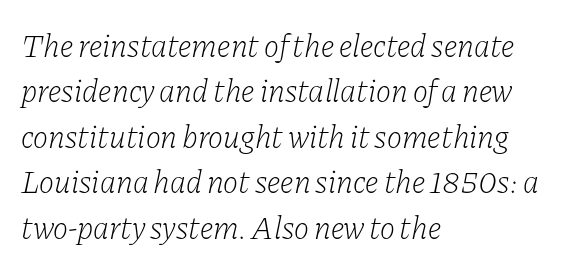
Q: Is the text bold? A: No.
Q: Is the text italic (slanted)? A: Yes, it leans right by about 11 degrees.
Q: Is the typeface a serif or a sans-serif typeface? A: Serif.
Q: Is the text underlined? A: No.
Q: How is the paragraph aligned? A: Left-aligned.
Q: Is the spacing between letters normal or unusually wide? A: Normal.
Q: Is the spacing between lines tight, normal or loose? A: Normal.
Q: Width (condensed, normal, or wide)? A: Normal.
Q: Stroke contrast? A: Low.
Q: x-height? A: Medium.
Q: Monospaced? A: No.
